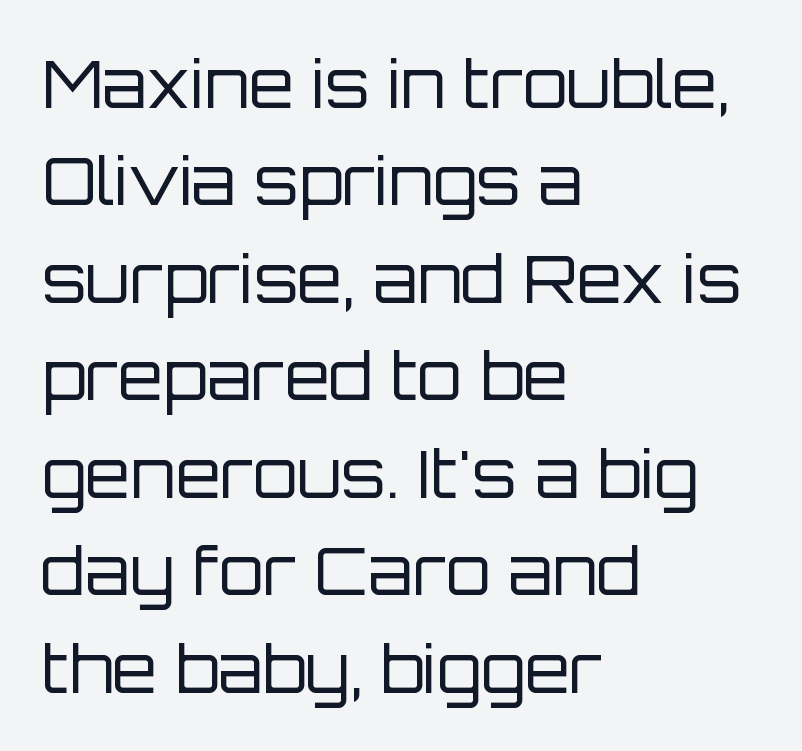
Q: Is the text bold? A: No.
Q: Is the text italic (slanted)? A: No, it is upright.
Q: Is the typeface a serif or a sans-serif typeface? A: Sans-serif.
Q: Is the text underlined? A: No.
Q: How is the paragraph aligned? A: Left-aligned.
Q: Is the spacing between letters normal or unusually wide? A: Normal.
Q: Is the spacing between lines tight, normal or loose? A: Normal.
Q: Width (condensed, normal, or wide)? A: Normal.
Q: Stroke contrast? A: Low.
Q: x-height? A: Large.
Q: Monospaced? A: No.
